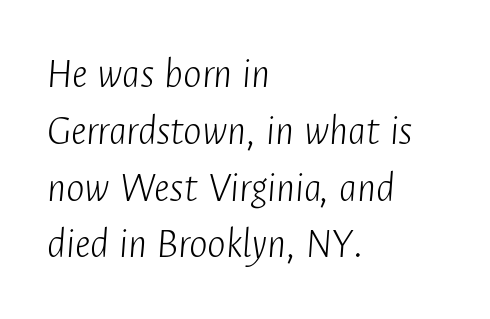
Emphasis-style slanted type is in use. Underlining? Definitely not there. Short note: letters normally spaced. The rendering uses natural spacing where letterforms have individual widths. Quick note: interline space is typical.
